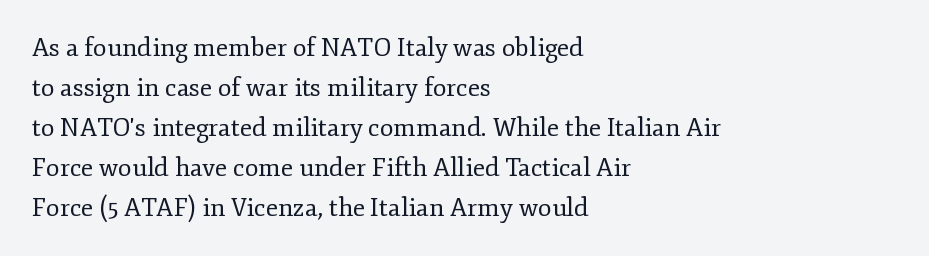
Q: Is the text bold? A: No.
Q: Is the text italic (slanted)? A: No, it is upright.
Q: Is the text underlined? A: No.
Q: How is the paragraph aligned? A: Left-aligned.
Q: Is the spacing between letters normal or unusually wide? A: Normal.
Q: Is the spacing between lines tight, normal or loose? A: Normal.
